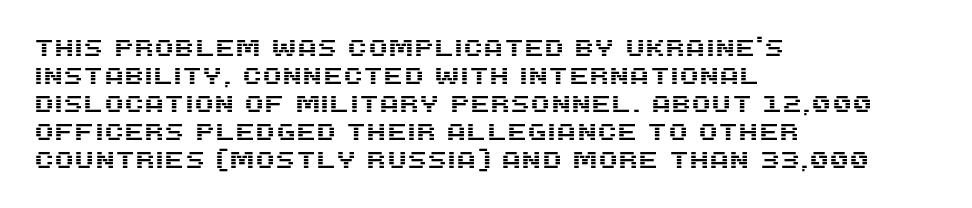
The image shows 23 px text type, upright; set left-aligned, line spacing 1.22x, normal letter spacing, not underlined.
